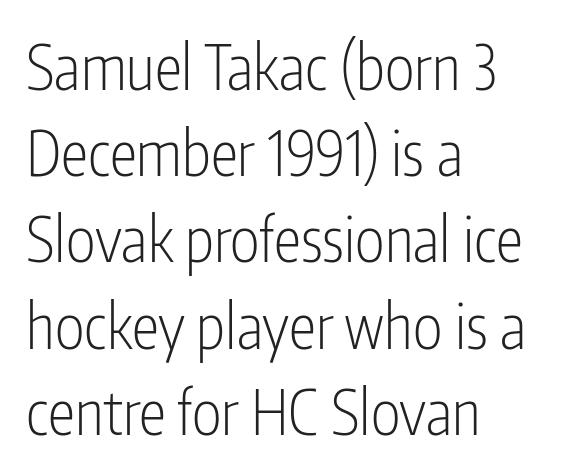
The passage is arranged the way most books set body copy — flush left. Plain, unruled lines of type. This sample uses a sans-serif face. The typeface has the unassuming heft of standard copy or less. Italic? Not at all — the glyphs are vertical. This sample has the flowing, uneven cadence of proportional lettering.
